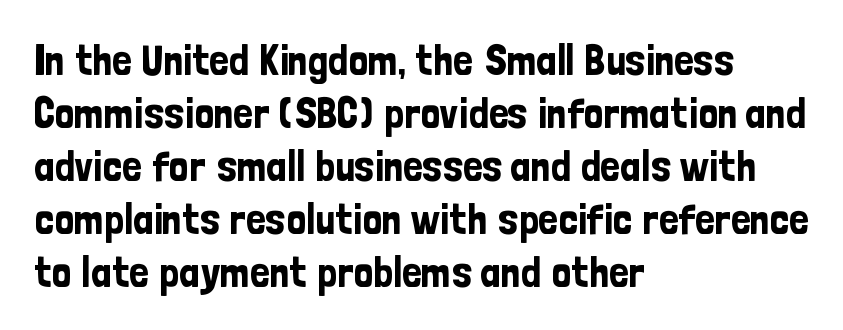
{"serif": "no", "italic": "no", "width": "condensed", "stroke_contrast": "low", "x_height": "medium", "monospaced": "no", "underline": "no", "align": "left", "line_spacing_ratio": 1.23, "letter_spacing": "normal", "letter_spacing_em": 0.0, "glyph_px": 43}
